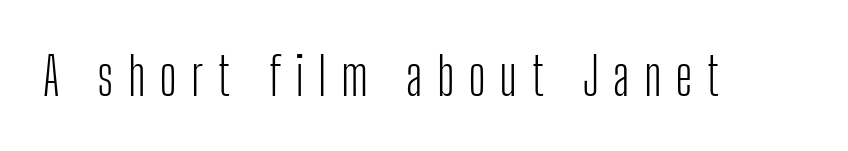
The image shows 53 px light, condensed sans-serif type, upright; set unusually wide letter spacing (+0.26 em), not underlined; low stroke contrast and a medium x-height.
